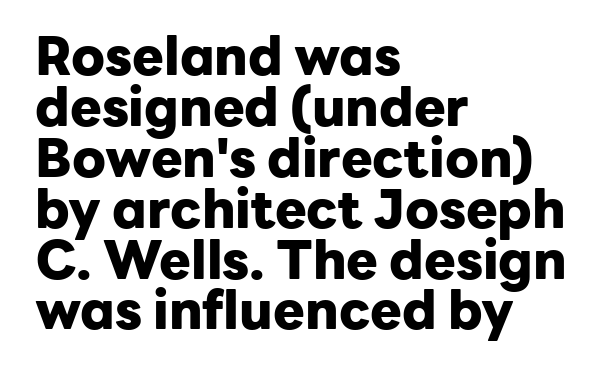
{"serif": "no", "italic": "no", "bold": "yes", "weight": "heavy", "width": "normal", "stroke_contrast": "low", "x_height": "medium", "monospaced": "no", "underline": "no", "align": "left", "line_spacing": "tight", "line_spacing_ratio": 0.96, "letter_spacing": "normal", "letter_spacing_em": 0.0, "glyph_px": 53}
